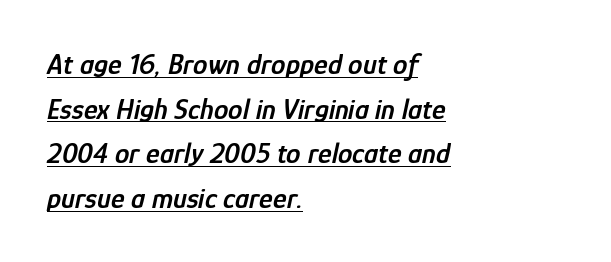
The image shows 29 px semibold, condensed type, italic (leaning right); set left-aligned, normal line spacing (1.54x), normal letter spacing, underlined; low stroke contrast and a medium x-height.
